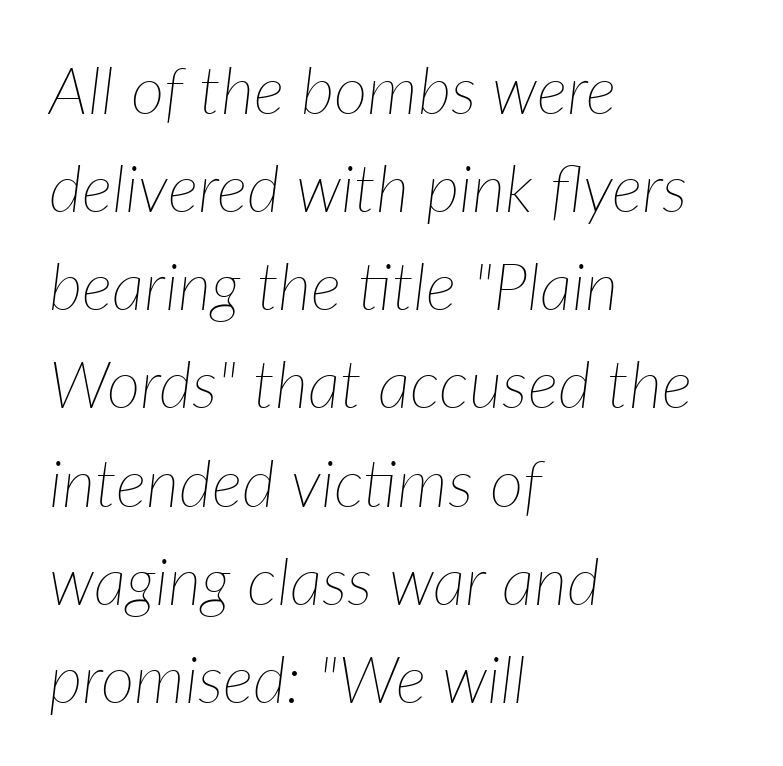
Q: Is the text bold? A: No.
Q: Is the text italic (slanted)? A: Yes, it leans right by about 7 degrees.
Q: Is the text underlined? A: No.
Q: How is the paragraph aligned? A: Left-aligned.
Q: Is the spacing between letters normal or unusually wide? A: Normal.
Q: Is the spacing between lines tight, normal or loose? A: Normal.
Q: Width (condensed, normal, or wide)? A: Normal.
Q: Stroke contrast? A: Low.
Q: x-height? A: Medium.
Q: Monospaced? A: No.
